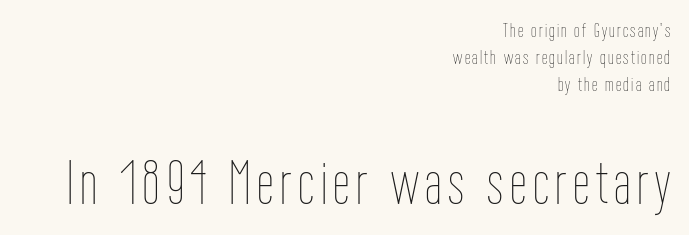
The image shows 60 px thin, condensed type, upright; set right-aligned, normal line spacing (1.36x), not underlined; the second (bottom) block is 3.0x larger; low stroke contrast and a medium x-height.
